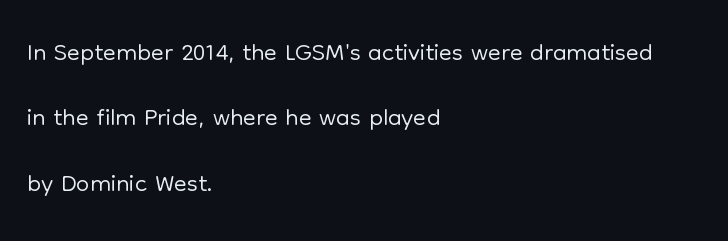
{"serif": "no", "italic": "no", "bold": "no", "weight": "light", "width": "normal", "stroke_contrast": "low", "x_height": "medium", "monospaced": "no", "underline": "no", "align": "left", "line_spacing_ratio": 1.72, "letter_spacing": "normal", "letter_spacing_em": 0.0, "glyph_px": 38}
